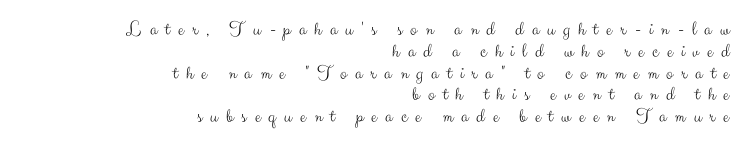
{"bold": "no", "underline": "no", "align": "right", "line_spacing": "tight", "line_spacing_ratio": 1.09, "letter_spacing": "wide", "letter_spacing_em": 0.41, "glyph_px": 20}
